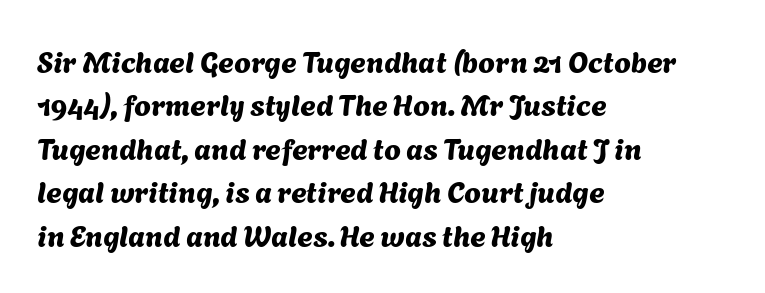
The image shows 30 px sans-serif type; set left-aligned, normal line spacing (1.45x), normal letter spacing, not underlined; medium stroke contrast and a medium x-height.
